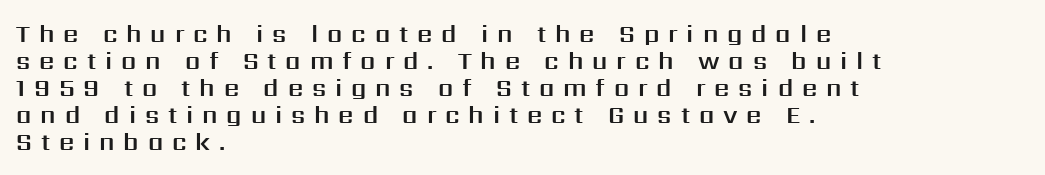
Q: Is the text italic (slanted)? A: No, it is upright.
Q: Is the text underlined? A: No.
Q: How is the paragraph aligned? A: Left-aligned.
Q: Is the spacing between letters normal or unusually wide? A: Unusually wide.
Q: Is the spacing between lines tight, normal or loose? A: Tight.
